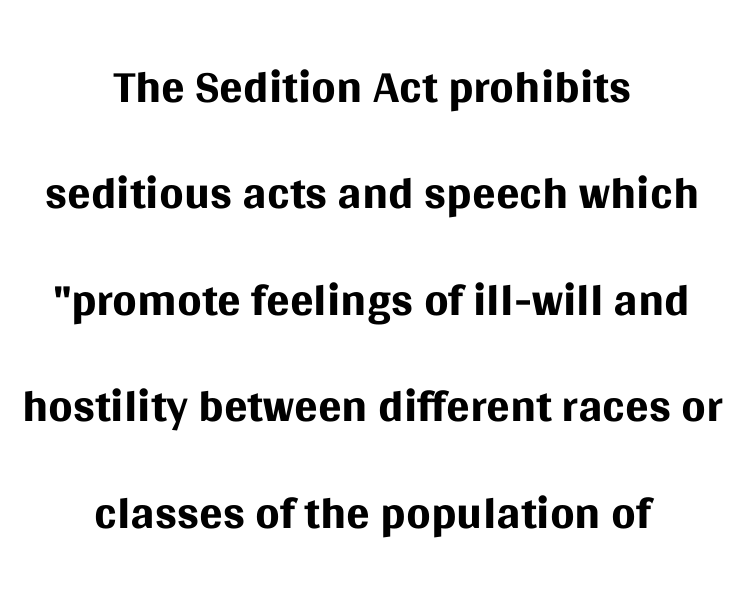
Q: Is the text bold? A: No.
Q: Is the text italic (slanted)? A: No, it is upright.
Q: Is the typeface a serif or a sans-serif typeface? A: Sans-serif.
Q: Is the text underlined? A: No.
Q: How is the paragraph aligned? A: Centered.
Q: Is the spacing between letters normal or unusually wide? A: Normal.
Q: Is the spacing between lines tight, normal or loose? A: Normal.
Q: Width (condensed, normal, or wide)? A: Normal.
Q: Stroke contrast? A: Medium.
Q: x-height? A: Large.
Q: Monospaced? A: No.
